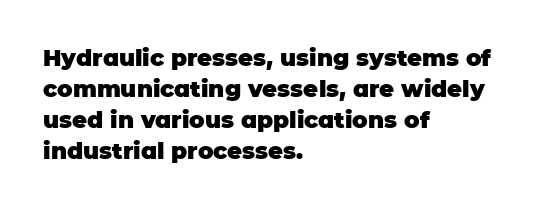
Q: Is the text bold? A: Yes.
Q: Is the text italic (slanted)? A: No, it is upright.
Q: Is the text underlined? A: No.
Q: How is the paragraph aligned? A: Left-aligned.
Q: Is the spacing between letters normal or unusually wide? A: Normal.
Q: Is the spacing between lines tight, normal or loose? A: Normal.
